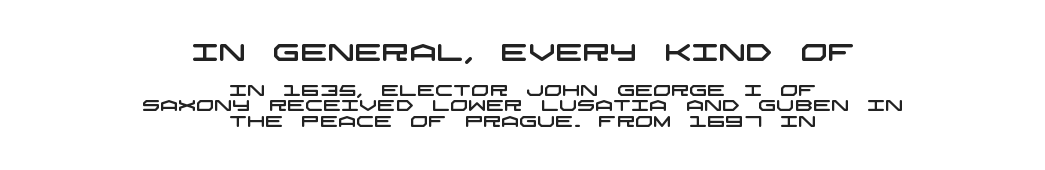
{"underline": "no", "align": "center", "line_spacing": "tight", "line_spacing_ratio": 0.98, "letter_spacing": "normal", "letter_spacing_em": 0.0, "larger_block": "first", "size_ratio": 1.5, "glyph_px": 24}
